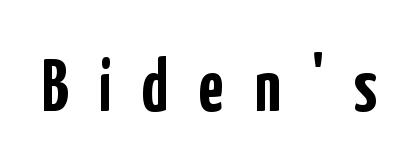
Q: Is the text bold? A: Yes.
Q: Is the text italic (slanted)? A: No, it is upright.
Q: Is the typeface a serif or a sans-serif typeface? A: Sans-serif.
Q: Is the text underlined? A: No.
Q: Is the spacing between letters normal or unusually wide? A: Unusually wide.
Q: Width (condensed, normal, or wide)? A: Condensed.
Q: Stroke contrast? A: Low.
Q: x-height? A: Medium.
Q: Monospaced? A: No.
